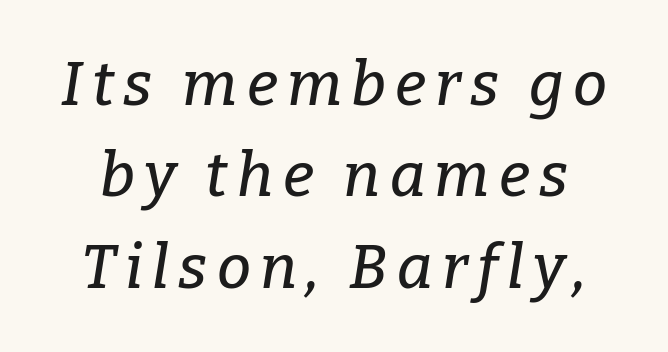
{"serif": "yes", "italic": "yes", "lean": "right", "slant_degrees": 9, "width": "normal", "stroke_contrast": "low", "x_height": "medium", "monospaced": "no", "underline": "no", "line_spacing": "normal", "line_spacing_ratio": 1.5, "glyph_px": 61}
